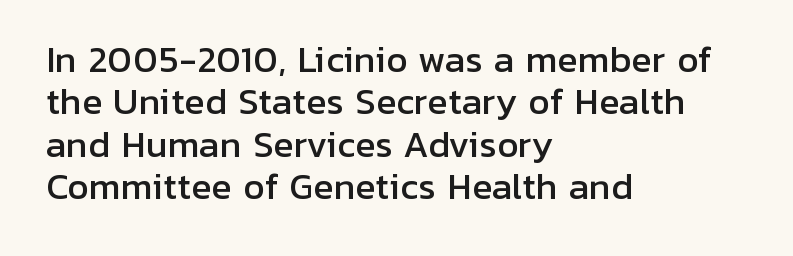
{"serif": "no", "italic": "no", "width": "normal", "stroke_contrast": "low", "x_height": "medium", "monospaced": "no", "underline": "no", "align": "left", "line_spacing": "normal", "line_spacing_ratio": 1.25, "letter_spacing": "normal", "letter_spacing_em": 0.0, "glyph_px": 34}
